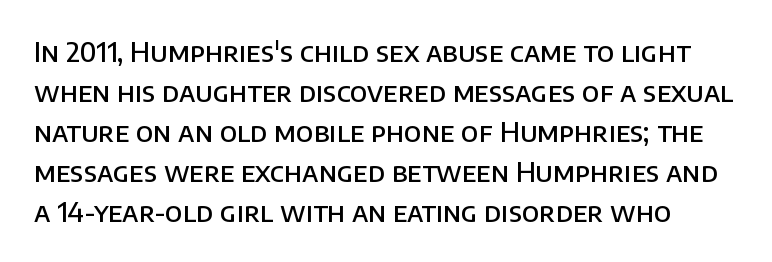
The designer left line spacing at the default. The font is running at a semibold setting, under full bold. Each word holds together tightly as a unit, with standard inter-letter gaps. Any mark beneath the type? The region is blank. When letters stand straight like this, we call the style roman or upright.
